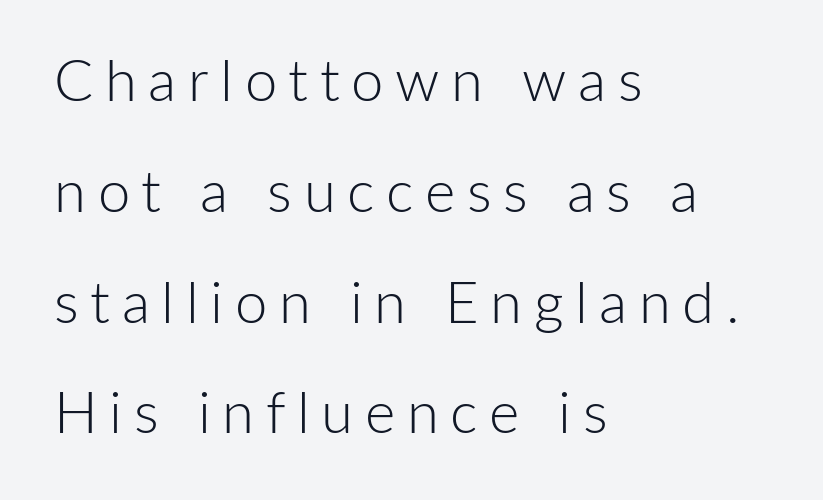
Honestly, the rows look like they've been pulled way apart. Compared with a typical body face, this is equally light or lighter still. The compositor pushed each line to the left boundary. Here the designer chose a conventional face with non-uniform glyph widths. Here the glyphs are tracked loosely, breaking word shapes into spaced letters. A clean baseline with only descenders dipping below it.
